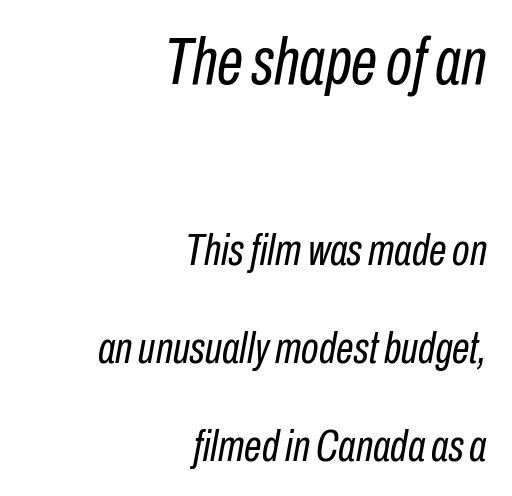
Type size steps down from the first block to the second. Unmarked baselines from the first word to the last. The letters sit at their default tracking, neither squeezed nor spread. The letters are slanted; this is an italic face.
